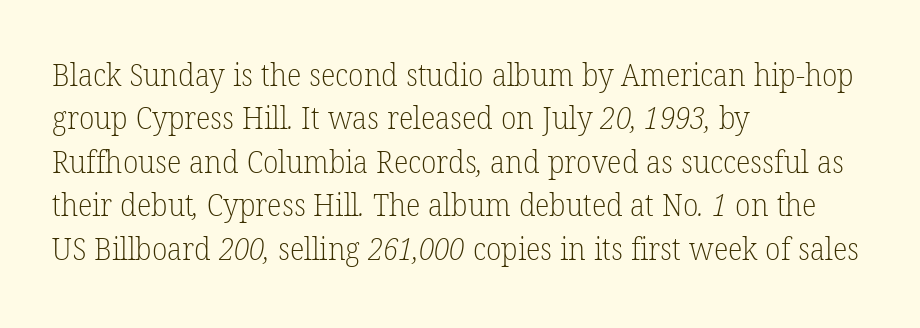
The image shows 31 px light serif type; set left-aligned, normal line spacing (1.4x), normal letter spacing, not underlined; low stroke contrast and a medium x-height.
